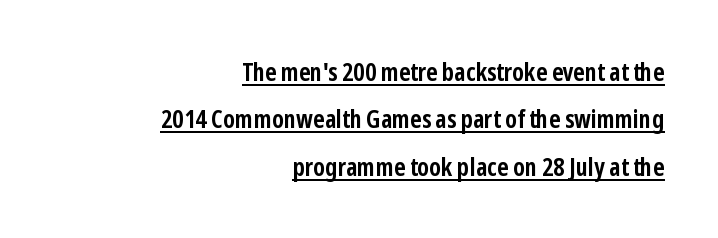
The passage shown is emphatically bold. Leftover space on each line is placed entirely before the opening word. The type sits square on the baseline with zero lean. Characters follow at the spacing the type designer built in. Honestly, the underline is the first thing you notice here.
